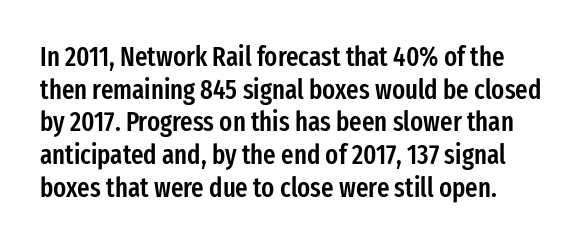
{"italic": "no", "bold": "semi", "underline": "no", "align": "left", "line_spacing_ratio": 1.21, "letter_spacing": "normal", "letter_spacing_em": 0.0, "glyph_px": 27}
